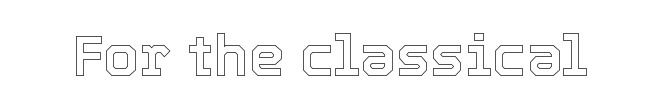
The image shows 57 px text type, upright; set normal letter spacing, not underlined; a medium x-height.
